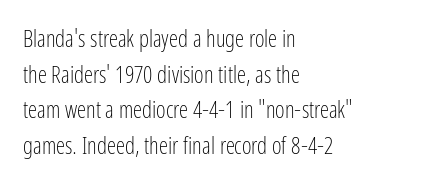
Q: Is the text bold? A: No.
Q: Is the text italic (slanted)? A: No, it is upright.
Q: Is the text underlined? A: No.
Q: How is the paragraph aligned? A: Left-aligned.
Q: Is the spacing between letters normal or unusually wide? A: Normal.
Q: Is the spacing between lines tight, normal or loose? A: Normal.
